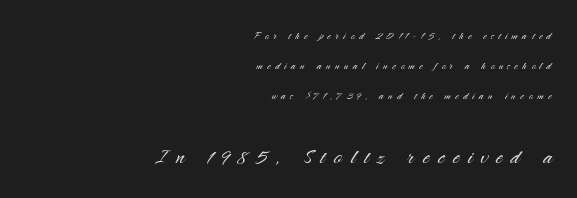
Q: Is the text bold? A: No.
Q: Is the text italic (slanted)? A: Yes.
Q: Is the text underlined? A: No.
Q: How is the paragraph aligned? A: Right-aligned.
Q: Is the spacing between letters normal or unusually wide? A: Unusually wide.
Q: Is the spacing between lines tight, normal or loose? A: Loose.
Q: Which block of text is set in a larger size, the first (top) or the second (bottom)? A: The second (bottom) one.
